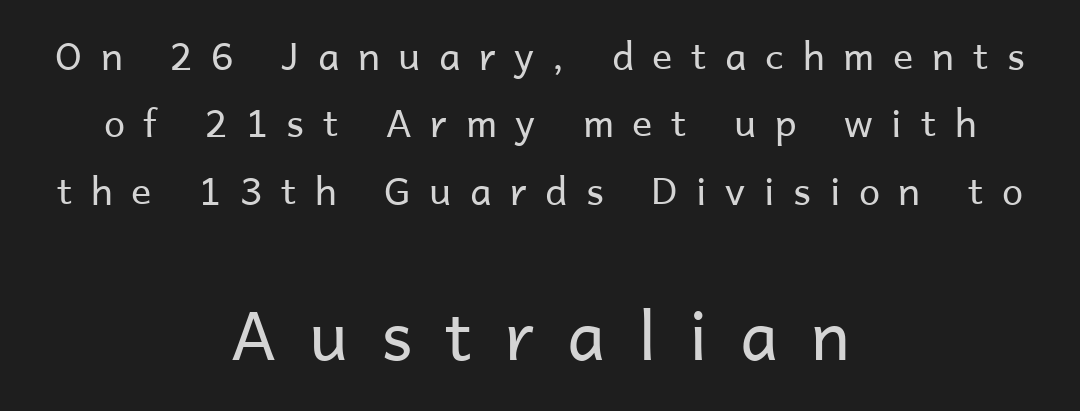
Q: Is the text bold? A: No.
Q: Is the text italic (slanted)? A: No, it is upright.
Q: Is the typeface a serif or a sans-serif typeface? A: Sans-serif.
Q: Is the text underlined? A: No.
Q: How is the paragraph aligned? A: Centered.
Q: Is the spacing between letters normal or unusually wide? A: Unusually wide.
Q: Which block of text is set in a larger size, the first (top) or the second (bottom)? A: The second (bottom) one.
Q: Width (condensed, normal, or wide)? A: Normal.
Q: Stroke contrast? A: Low.
Q: x-height? A: Medium.
Q: Monospaced? A: No.
